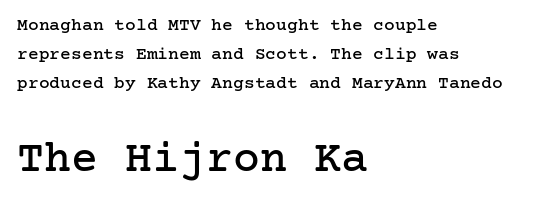
{"serif": "yes", "italic": "no", "width": "normal", "stroke_contrast": "low", "x_height": "medium", "underline": "no", "align": "left", "line_spacing": "normal", "line_spacing_ratio": 1.6, "letter_spacing": "normal", "letter_spacing_em": 0.0, "larger_block": "second", "size_ratio": 2.5, "glyph_px": 45}
